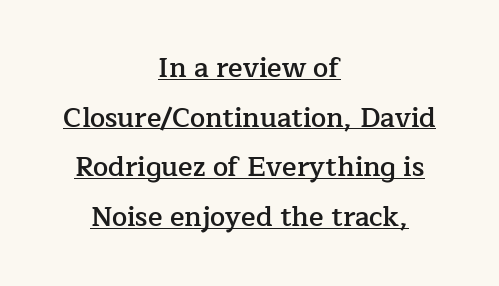
{"italic": "no", "bold": "semi", "underline": "yes", "align": "center", "line_spacing_ratio": 1.84, "letter_spacing": "normal", "letter_spacing_em": 0.0, "glyph_px": 27}
